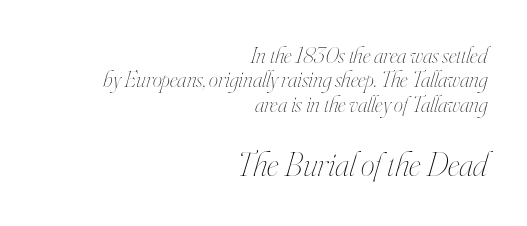
The image shows 35 px thin, condensed type, italic (leaning right); set right-aligned, tight line spacing (1.06x), normal letter spacing, not underlined; the second (bottom) block is 1.52x larger; high stroke contrast and a small x-height.
